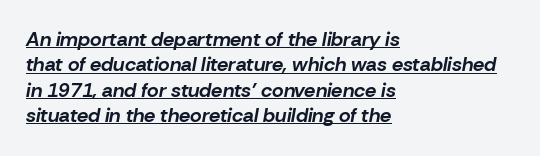
The image shows 20 px bold type, italic (leaning right); set left-aligned, normal line spacing (1.27x), normal letter spacing, underlined.
